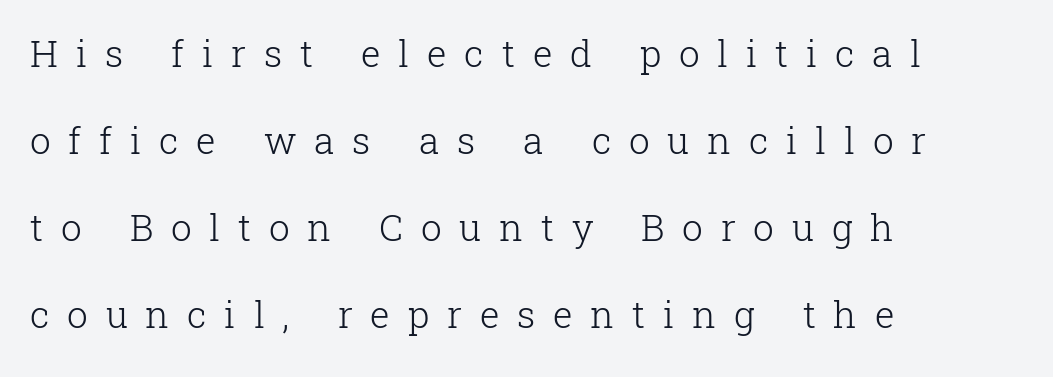
The image shows 37 px light serif type, upright; set left-aligned, loose line spacing (2.35x), unusually wide letter spacing (+0.48 em), not underlined; low stroke contrast and a medium x-height.
